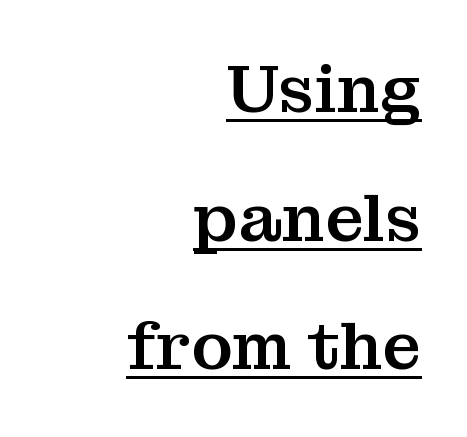
{"serif": "yes", "italic": "no", "width": "normal", "stroke_contrast": "medium", "x_height": "medium", "monospaced": "no", "underline": "yes", "align": "right", "line_spacing": "loose", "line_spacing_ratio": 1.92, "letter_spacing": "normal", "letter_spacing_em": 0.0, "glyph_px": 67}
